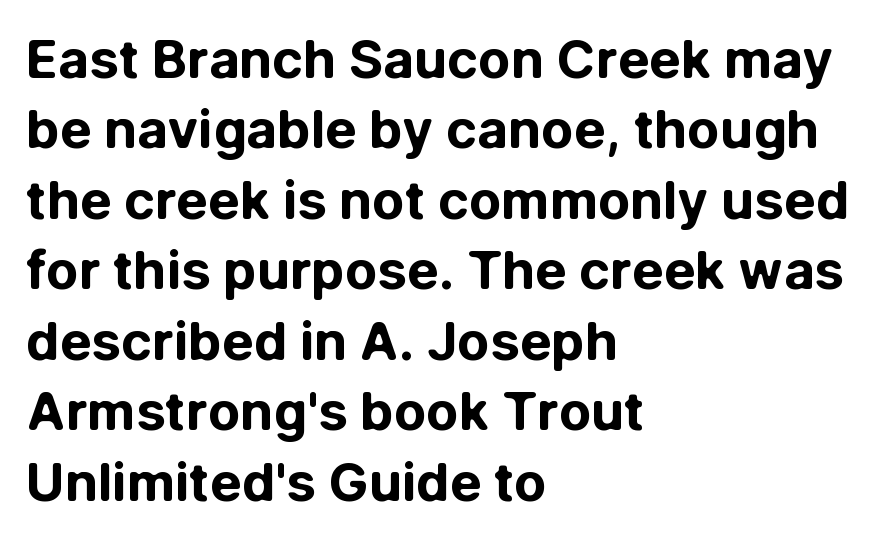
{"serif": "no", "italic": "no", "bold": "yes", "weight": "bold", "width": "normal", "stroke_contrast": "low", "x_height": "medium", "monospaced": "no", "underline": "no", "align": "left", "line_spacing": "normal", "line_spacing_ratio": 1.33, "letter_spacing": "normal", "letter_spacing_em": 0.0, "glyph_px": 53}
